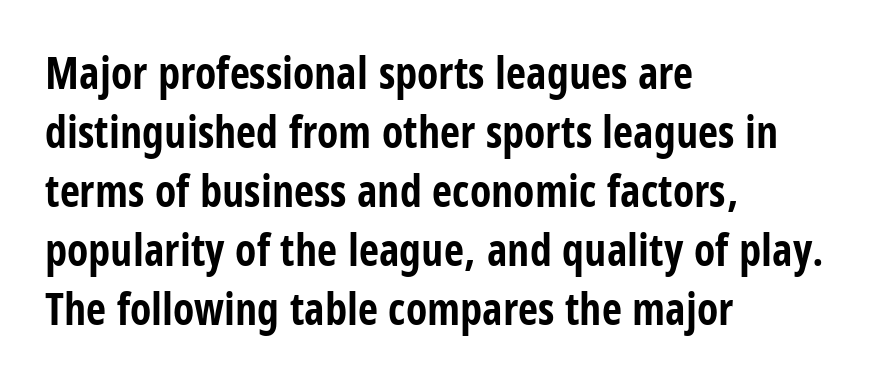
The image shows 44 px bold, condensed sans-serif type, upright; set left-aligned, normal line spacing (1.34x), normal letter spacing, not underlined; low stroke contrast and a large x-height.
